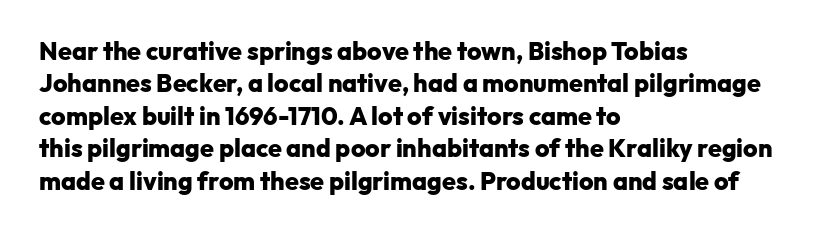
A typesetter would mark this as roman, not italic. The strokes are fattened all the way to bold. Beneath every word, the page is bare. The letters sit at their default tracking, neither squeezed nor spread. Notice how the passage keeps a crisp vertical edge on the left only. The lines sit at an ordinary, default distance from one another.
